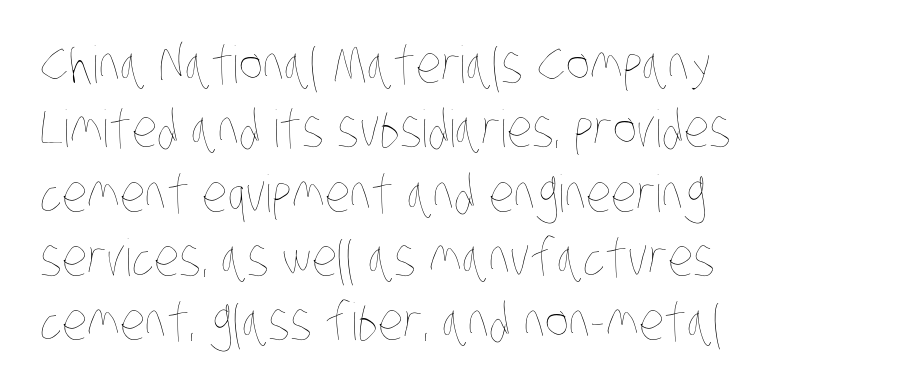
The image shows 51 px thin, condensed type; set left-aligned, normal line spacing (1.26x), normal letter spacing, not underlined; low stroke contrast and a large x-height.
